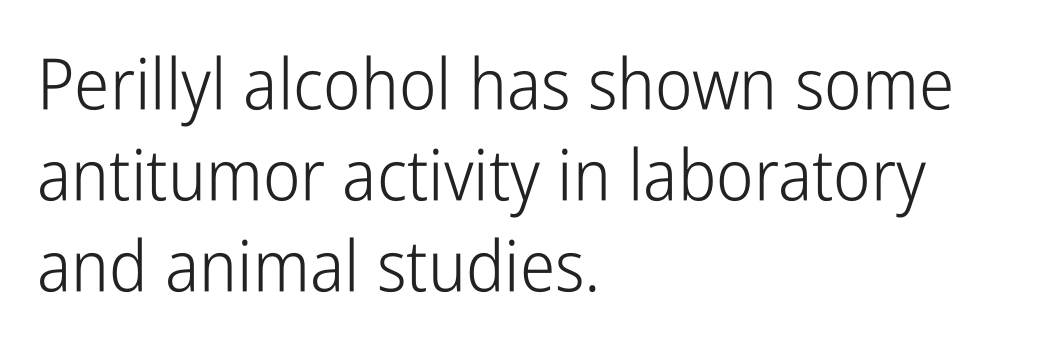
The image shows 71 px light, condensed sans-serif type, upright; set left-aligned, normal line spacing (1.28x), normal letter spacing, not underlined; low stroke contrast and a medium x-height.
